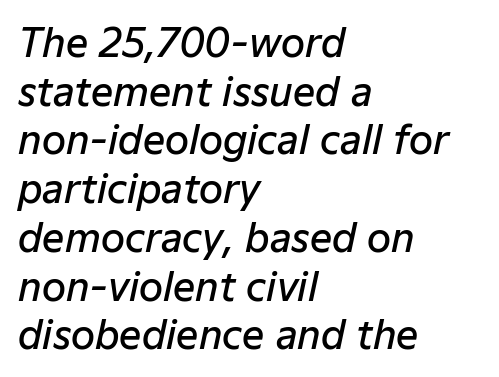
The typesetter chose a ragged-right arrangement here. Spacing between characters is what you'd get straight out of the box. Strokes here are thickened, but only to semibold level. Designer's note — italics engaged. Decoration check: the copy has no underline. Vertical spacing — default.
